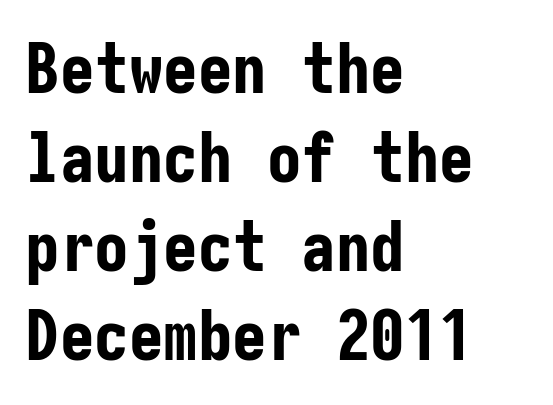
Regarding serifs, this sample does without them. The leading is moderate, giving the passage an even texture. The sample has been set heavy, in full bold. The lettering stays uniformly vertical, giving the passage a roman look.
